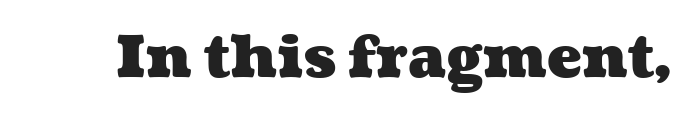
{"bold": "yes", "weight": "heavy", "width": "wide", "stroke_contrast": "medium", "x_height": "medium", "monospaced": "no", "underline": "no", "letter_spacing": "normal", "letter_spacing_em": 0.0, "glyph_px": 58}
